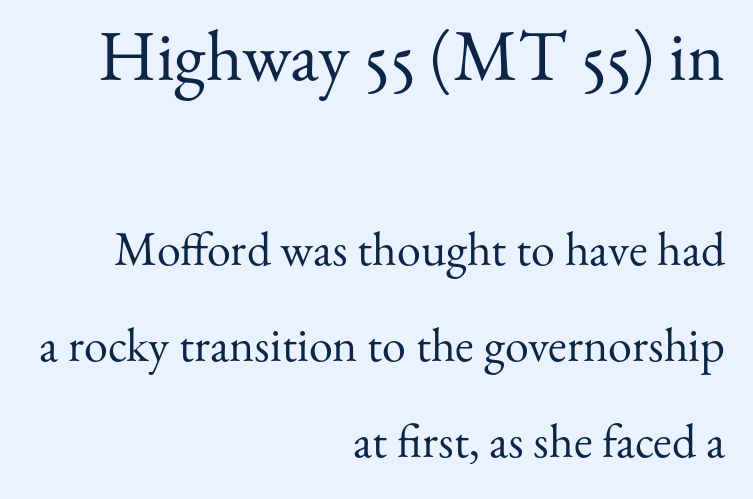
The image shows 72 px regular-weight serif type, upright; set right-aligned, loose line spacing (2.0x), normal letter spacing, not underlined; the first (top) block is 1.5x larger; medium stroke contrast and a small x-height.
